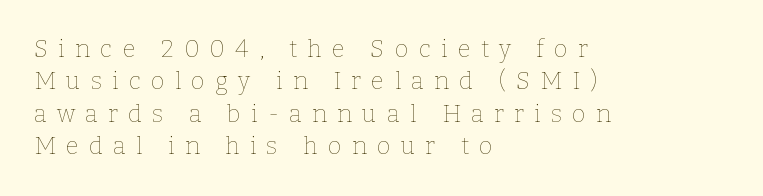
The lines in this sample share a left origin and differ only in where they stop. Any mark beneath the type? The region is blank. Vertically, the passage feels balanced, rows spaced as you'd expect. Compared with a typical body face, this is equally light or lighter still. The specimen reads as upright at a glance. Does extra space separate the letters? Yes, quite a lot of it.
